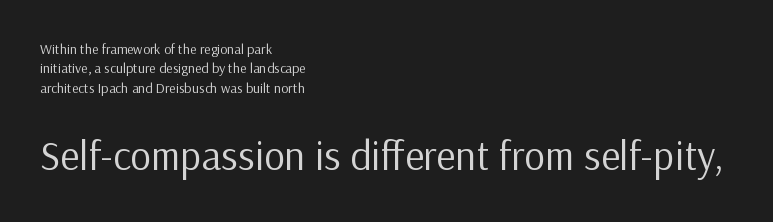
Q: Is the text bold? A: No.
Q: Is the text italic (slanted)? A: No, it is upright.
Q: Is the typeface a serif or a sans-serif typeface? A: Sans-serif.
Q: Is the text underlined? A: No.
Q: How is the paragraph aligned? A: Left-aligned.
Q: Is the spacing between letters normal or unusually wide? A: Normal.
Q: Is the spacing between lines tight, normal or loose? A: Normal.
Q: Which block of text is set in a larger size, the first (top) or the second (bottom)? A: The second (bottom) one.
Q: Width (condensed, normal, or wide)? A: Normal.
Q: Stroke contrast? A: Low.
Q: x-height? A: Medium.
Q: Monospaced? A: No.
